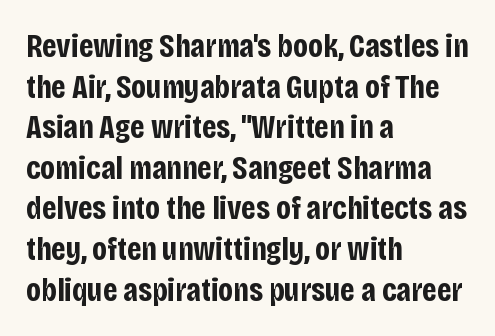
The image shows 33 px bold, condensed sans-serif type, upright; set left-aligned, line spacing 1.23x, normal letter spacing, not underlined; low stroke contrast and a large x-height.
